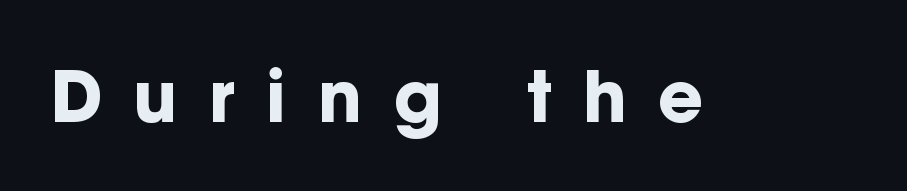
Q: Is the text bold? A: Yes.
Q: Is the text italic (slanted)? A: No, it is upright.
Q: Is the typeface a serif or a sans-serif typeface? A: Sans-serif.
Q: Is the text underlined? A: No.
Q: Is the spacing between letters normal or unusually wide? A: Unusually wide.
Q: Width (condensed, normal, or wide)? A: Normal.
Q: Stroke contrast? A: Low.
Q: x-height? A: Medium.
Q: Monospaced? A: No.
